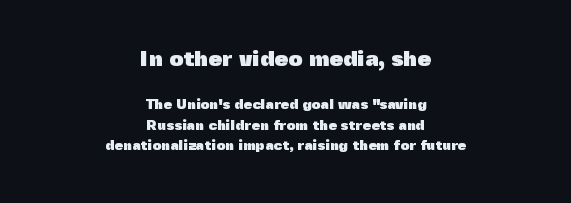
Q: Is the text bold? A: Yes.
Q: Is the text italic (slanted)? A: No, it is upright.
Q: Is the text underlined? A: No.
Q: How is the paragraph aligned? A: Centered.
Q: Is the spacing between letters normal or unusually wide? A: Normal.
Q: Is the spacing between lines tight, normal or loose? A: Normal.
Q: Which block of text is set in a larger size, the first (top) or the second (bottom)? A: The first (top) one.
